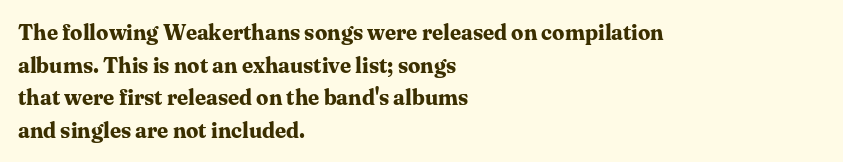
{"italic": "no", "bold": "yes", "underline": "no", "align": "left", "line_spacing": "normal", "line_spacing_ratio": 1.48, "letter_spacing": "normal", "letter_spacing_em": 0.0, "glyph_px": 22}
